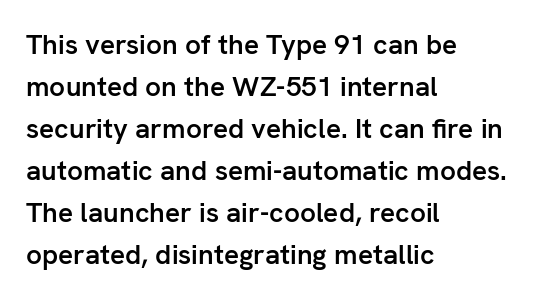
Spacing verdict: proportional, widths tailored to each character. Compared with a centered layout, this one pins lines to the left instead. As a designer I'd log this as weight 600, semibold. Style check: upright. Normally led — the rows are evenly, conventionally spaced. Nothing unusual about the tracking: characters are spaced as the font intends.
